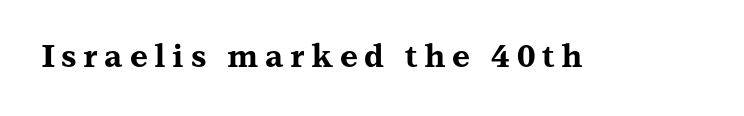
The image shows 31 px bold, wide serif type, upright; set unusually wide letter spacing (+0.21 em), not underlined; medium stroke contrast and a medium x-height.
